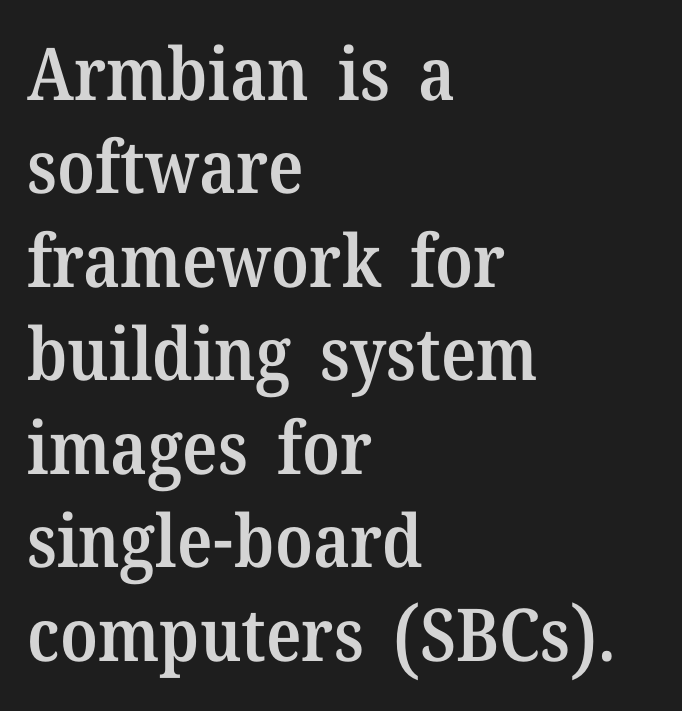
Posture: upright roman. Character widths vary here, with narrow letters taking less room than wide ones. Stroke thickness is moderately raised; the sample reads as semibold. The baseline area is clear. The tracking reads as untouched default to a designer's eye. Classification — serif.
